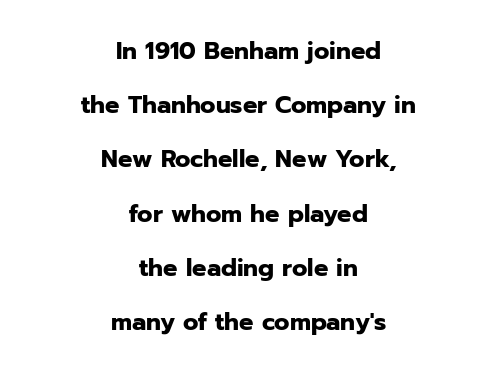
Centered paragraph, ragged on both sides. Tracking here is standard; glyphs follow each other at the usual distance. Reading down the column, the eye jumps a long way to each next line. The space beneath each line is pristine and unruled. These lines carry a lot of weight — the face is fully bold. These lines were composed using upright roman letters.
